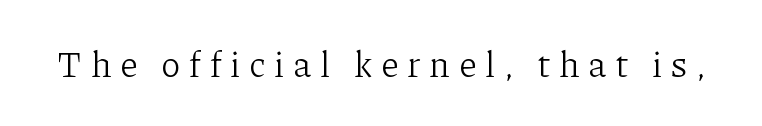
The type family on display is of the serif kind. Letters have the restrained weight of plain body copy at most. Here the designer chose a conventional face with non-uniform glyph widths. The foot of each line stays bare and open.
